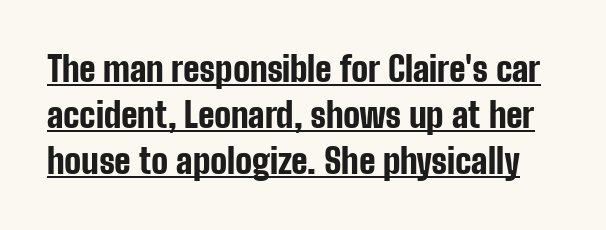
{"serif": "no", "italic": "no", "bold": "yes", "weight": "bold", "width": "condensed", "stroke_contrast": "low", "x_height": "medium", "monospaced": "no", "underline": "yes", "line_spacing": "normal", "line_spacing_ratio": 1.32, "letter_spacing": "normal", "letter_spacing_em": 0.0, "glyph_px": 35}
